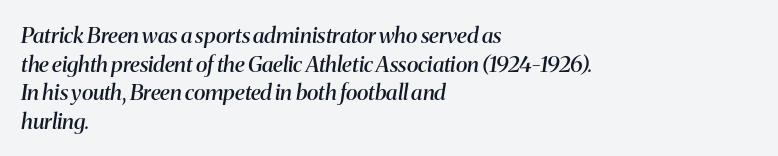
The characters look somewhat weighty, a semibold short of true bold. Characters follow at the spacing the type designer built in. The paragraph has a hard left edge and a soft right edge. Rule under the text: the space is simply empty. The text carries the slant typical of an italic or oblique font.
